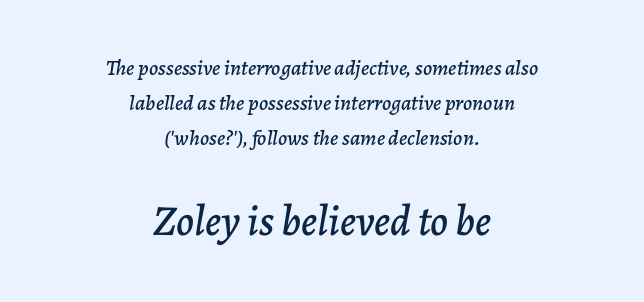
{"italic": "yes", "lean": "right", "slant_degrees": 7, "width": "normal", "stroke_contrast": "low", "x_height": "medium", "monospaced": "no", "underline": "no", "align": "center", "line_spacing": "normal", "line_spacing_ratio": 1.58, "letter_spacing": "normal", "letter_spacing_em": 0.0, "larger_block": "second", "size_ratio": 1.95, "glyph_px": 43}
